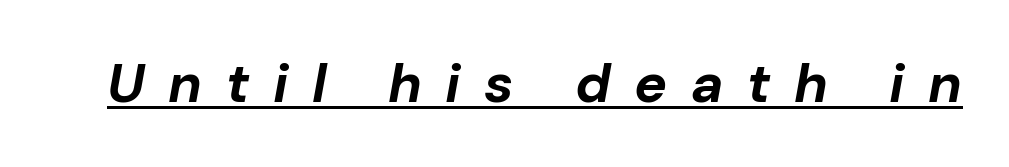
Here the designer chose a conventional face with non-uniform glyph widths. Summary of weight: heavy, a full bold. Compared with ordinary roman type, these characters are visibly tilted. Short note: letters widely spaced. The face used here appears with an underline applied.
